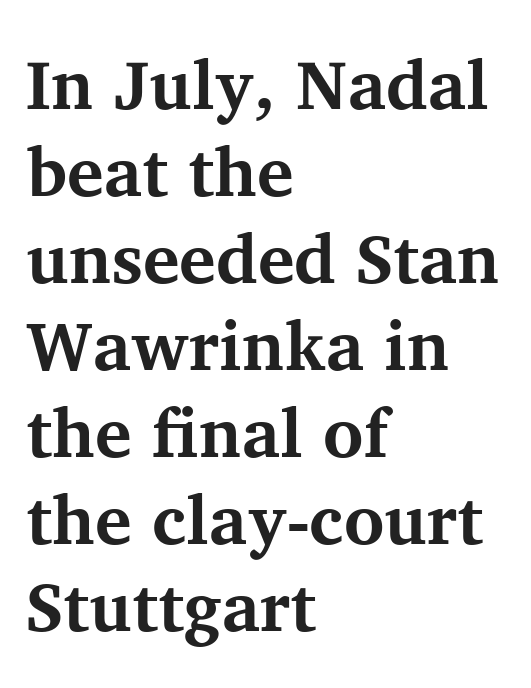
The image shows 69 px bold serif type, upright; set left-aligned, normal line spacing (1.26x), normal letter spacing, not underlined; medium stroke contrast and a medium x-height.
